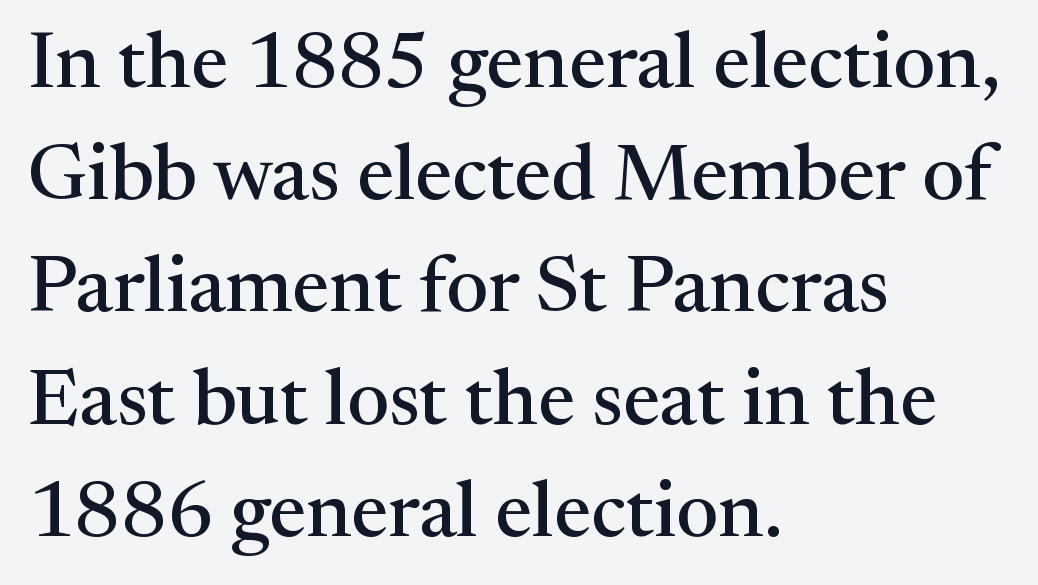
{"serif": "yes", "italic": "no", "width": "normal", "stroke_contrast": "medium", "x_height": "medium", "monospaced": "no", "underline": "no", "align": "left", "line_spacing": "normal", "line_spacing_ratio": 1.42, "letter_spacing": "normal", "letter_spacing_em": 0.0, "glyph_px": 79}
